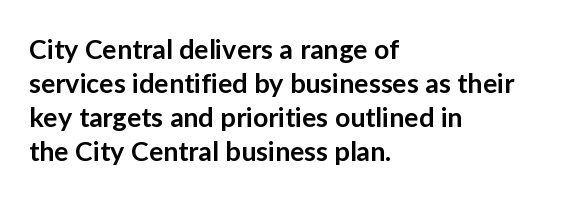
The image shows 27 px text type, upright; set left-aligned, normal line spacing (1.26x), normal letter spacing, not underlined.
